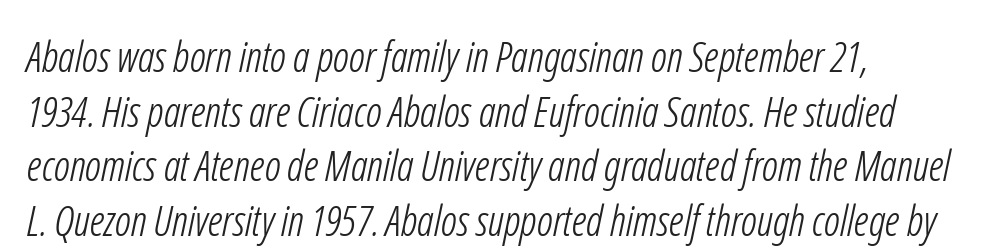
Q: Is the text bold? A: No.
Q: Is the typeface a serif or a sans-serif typeface? A: Sans-serif.
Q: Is the text underlined? A: No.
Q: Is the spacing between letters normal or unusually wide? A: Normal.
Q: Is the spacing between lines tight, normal or loose? A: Normal.
Q: Width (condensed, normal, or wide)? A: Condensed.
Q: Stroke contrast? A: Low.
Q: x-height? A: Medium.
Q: Monospaced? A: No.
